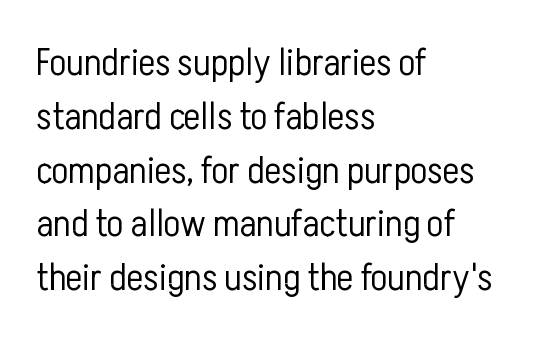
The typography opts for an upright posture over an oblique one. The text block is weighted toward the left margin, trailing off unevenly rightward. The font sits on the lighter half of the weight spectrum, regular included. The designer left line spacing at the default. Unlike a traditional serif, this face leaves its strokes unadorned.
